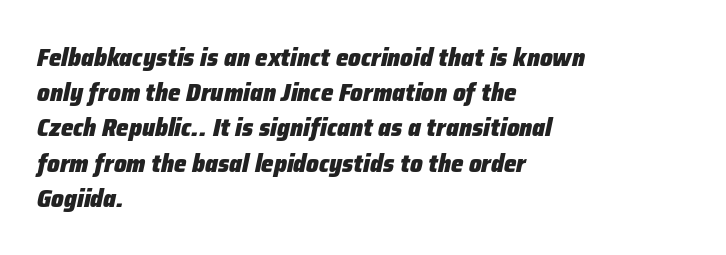
Short note: letters normally spaced. A dark, heavy texture on the line: the type is bold. Is there much room between lines? A standard amount, neither cramped nor airy. The whole block is typeset with a tilt. Caption: multi-line text, flush left, ragged right.
